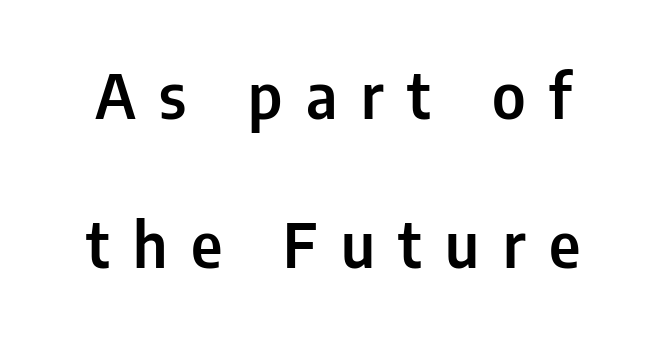
The image shows 62 px condensed sans-serif type, upright; set loose line spacing (2.4x), unusually wide letter spacing (+0.38 em), not underlined; low stroke contrast and a medium x-height.
